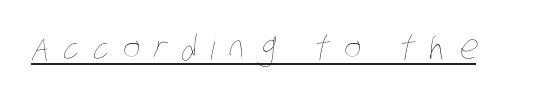
Q: Is the text bold? A: No.
Q: Is the text underlined? A: Yes.
Q: Is the spacing between letters normal or unusually wide? A: Unusually wide.
Q: Width (condensed, normal, or wide)? A: Condensed.
Q: Stroke contrast? A: Low.
Q: x-height? A: Large.
Q: Monospaced? A: No.
